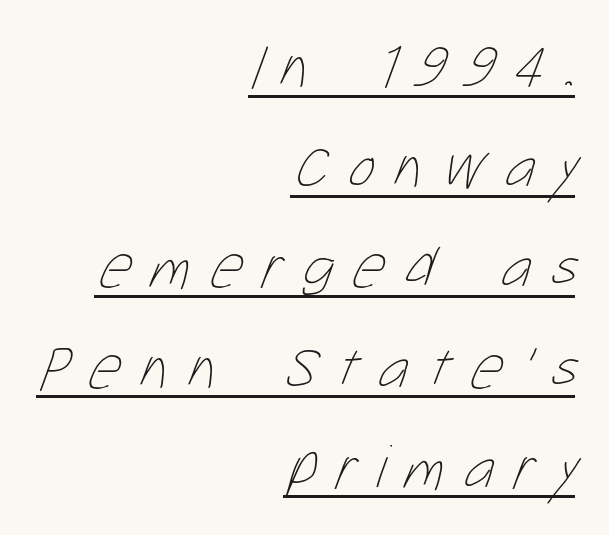
Q: Is the text bold? A: No.
Q: Is the text underlined? A: Yes.
Q: How is the paragraph aligned? A: Right-aligned.
Q: Is the spacing between letters normal or unusually wide? A: Unusually wide.
Q: Is the spacing between lines tight, normal or loose? A: Normal.
Q: Width (condensed, normal, or wide)? A: Condensed.
Q: Stroke contrast? A: Low.
Q: x-height? A: Medium.
Q: Monospaced? A: No.
